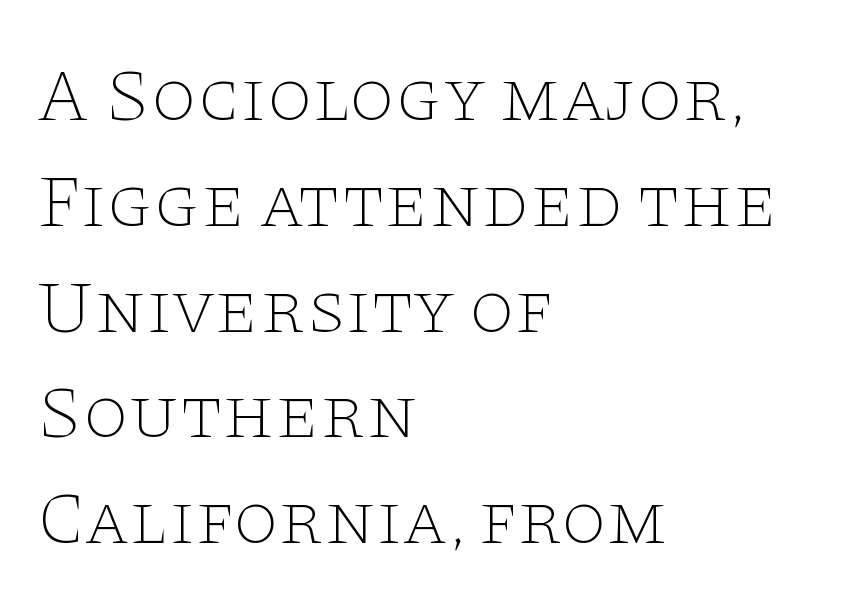
The letters advance in unequal steps, a hallmark of proportional type. Left-aligned paragraph, ragged on the right. No extra tracking has been applied to these lines. The passage shown is typeset with a serif family.
